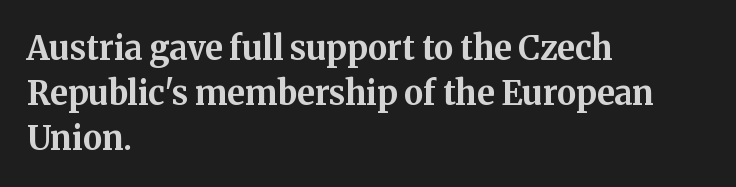
The image shows 33 px bold serif type, upright; set left-aligned, normal line spacing (1.36x), normal letter spacing, not underlined; medium stroke contrast and a medium x-height.
